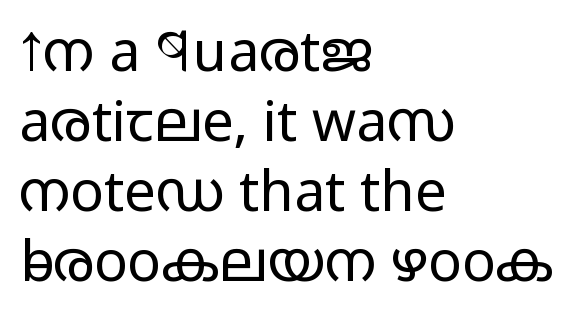
{"serif": "no", "italic": "no", "bold": "no", "weight": "light", "width": "wide", "stroke_contrast": "low", "x_height": "medium", "monospaced": "no", "underline": "no", "align": "left", "line_spacing": "normal", "line_spacing_ratio": 1.25, "letter_spacing": "normal", "letter_spacing_em": 0.0, "glyph_px": 56}
